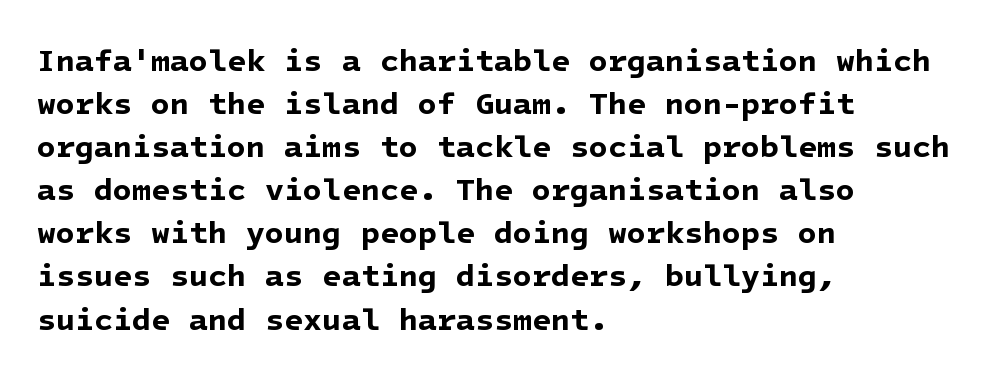
Q: Is the text bold? A: Yes.
Q: Is the typeface a serif or a sans-serif typeface? A: Sans-serif.
Q: Is the text underlined? A: No.
Q: How is the paragraph aligned? A: Left-aligned.
Q: Is the spacing between letters normal or unusually wide? A: Normal.
Q: Is the spacing between lines tight, normal or loose? A: Normal.
Q: Width (condensed, normal, or wide)? A: Normal.
Q: Stroke contrast? A: Low.
Q: x-height? A: Medium.
